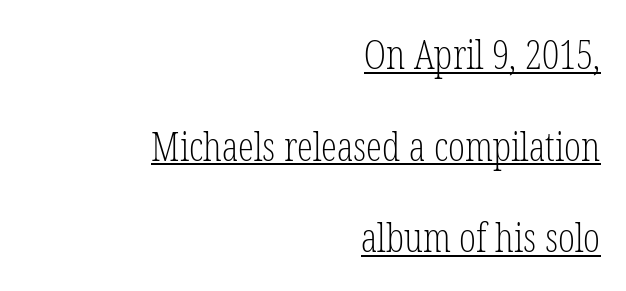
The image shows 40 px light, condensed serif type, upright; set right-aligned, loose line spacing (2.29x), normal letter spacing, underlined; low stroke contrast and a medium x-height.
